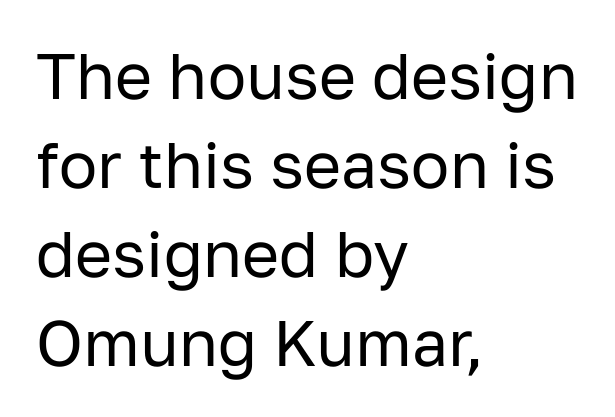
Whoever set this chose a conventional vertical rhythm. Designer's note — italics off, roman on. No word sits above an underline. Regarding serifs, this sample does without them.
